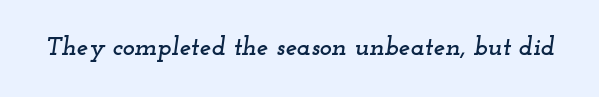
Q: Is the text italic (slanted)? A: Yes, it leans right by about 12 degrees.
Q: Is the text underlined? A: No.
Q: Is the spacing between letters normal or unusually wide? A: Normal.
